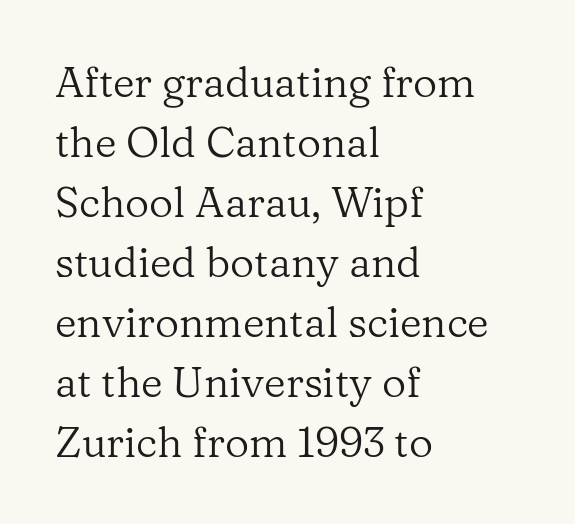
Q: Is the text bold? A: No.
Q: Is the text italic (slanted)? A: No, it is upright.
Q: Is the typeface a serif or a sans-serif typeface? A: Serif.
Q: Is the text underlined? A: No.
Q: How is the paragraph aligned? A: Left-aligned.
Q: Is the spacing between letters normal or unusually wide? A: Normal.
Q: Is the spacing between lines tight, normal or loose? A: Normal.
Q: Width (condensed, normal, or wide)? A: Normal.
Q: Stroke contrast? A: Low.
Q: x-height? A: Medium.
Q: Monospaced? A: No.
